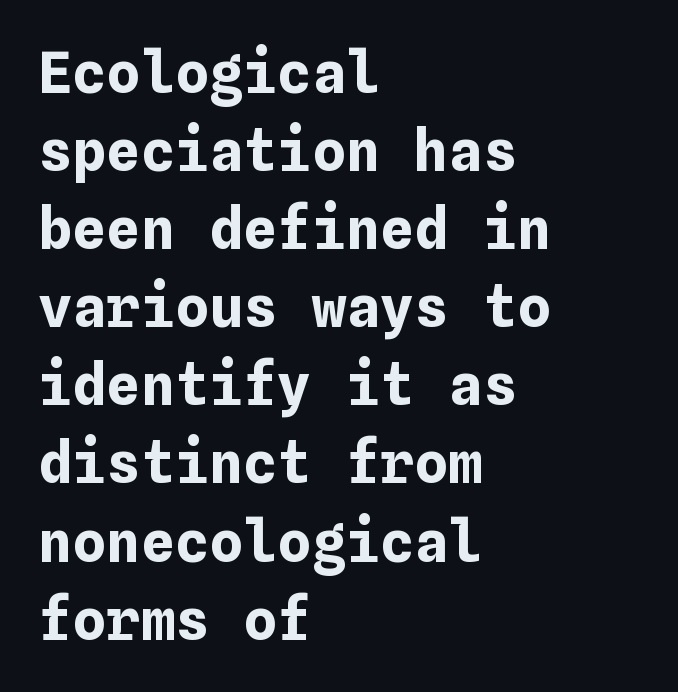
Emphasis by weight is at full strength: bold. Rule under the text: the space is simply empty. Posture: straight, roman, zero tilt. Notice how descenders clear the ascenders below comfortably — that's standard leading. A student would call this left alignment; a typographer would say flush left, rag right.
